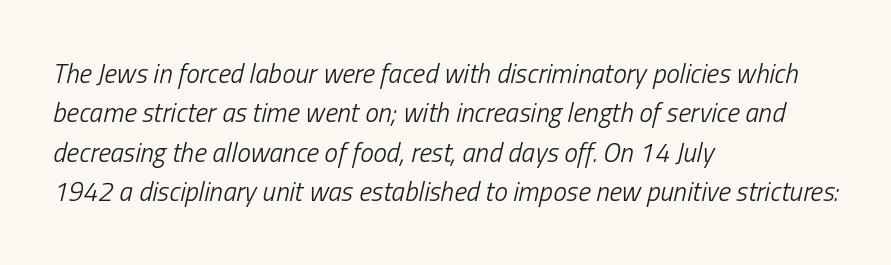
{"italic": "yes", "lean": "right", "slant_degrees": 13, "bold": "no", "underline": "no", "align": "left", "line_spacing": "normal", "line_spacing_ratio": 1.46, "letter_spacing": "normal", "letter_spacing_em": 0.0, "glyph_px": 27}
